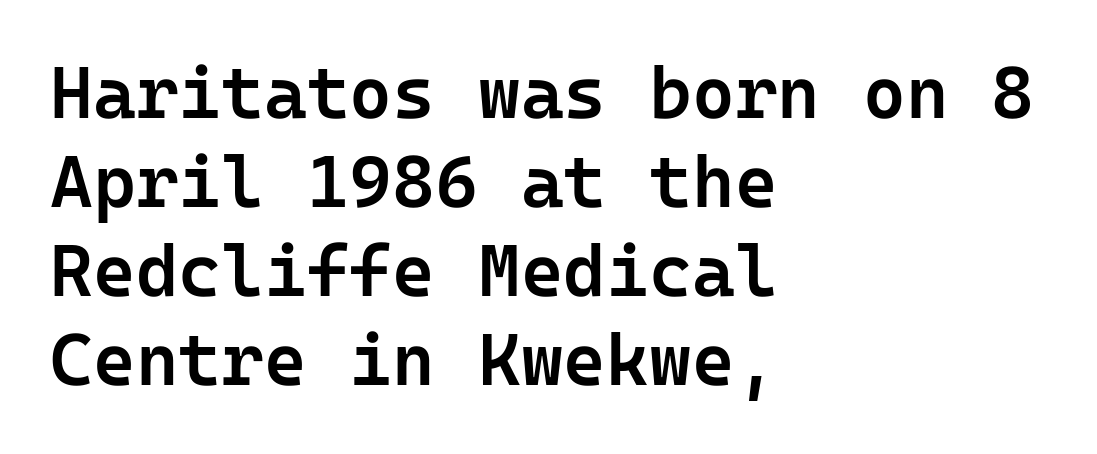
{"serif": "no", "italic": "no", "bold": "semi", "weight": "semibold", "width": "normal", "stroke_contrast": "low", "x_height": "medium", "underline": "no", "align": "left", "line_spacing_ratio": 1.22, "letter_spacing": "normal", "letter_spacing_em": 0.0, "glyph_px": 73}
